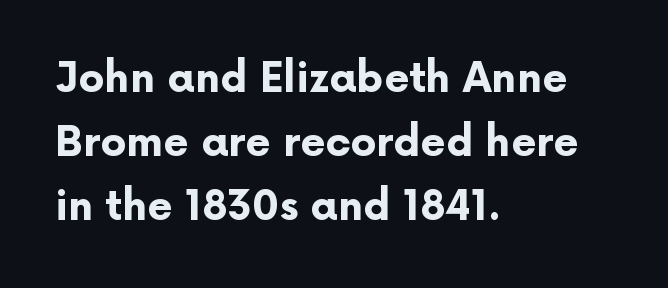
The image shows 41 px bold sans-serif type, upright; set left-aligned, normal line spacing (1.56x), normal letter spacing, not underlined; low stroke contrast and a medium x-height.
